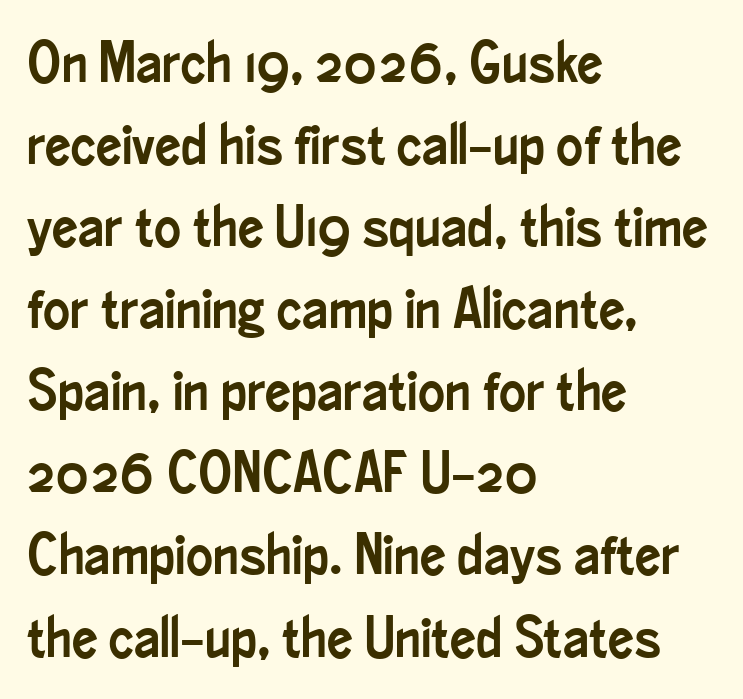
Q: Is the text italic (slanted)? A: No, it is upright.
Q: Is the typeface a serif or a sans-serif typeface? A: Sans-serif.
Q: Is the text underlined? A: No.
Q: How is the paragraph aligned? A: Left-aligned.
Q: Is the spacing between letters normal or unusually wide? A: Normal.
Q: Is the spacing between lines tight, normal or loose? A: Normal.
Q: Width (condensed, normal, or wide)? A: Condensed.
Q: Stroke contrast? A: Low.
Q: x-height? A: Small.
Q: Monospaced? A: No.
